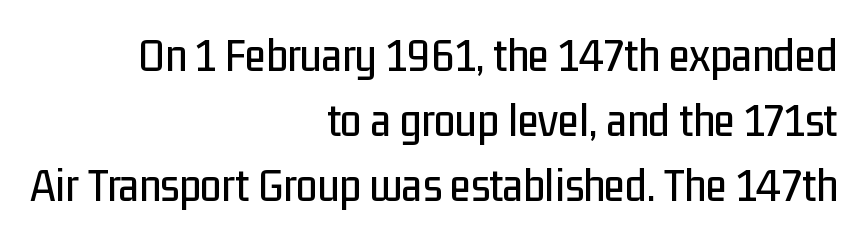
Notice how the passage keeps a crisp vertical edge on the right only. The rendering uses natural spacing where letterforms have individual widths. Spacing between characters is what you'd get straight out of the box. You can tell from the bare stems that sans-serif type was used.
